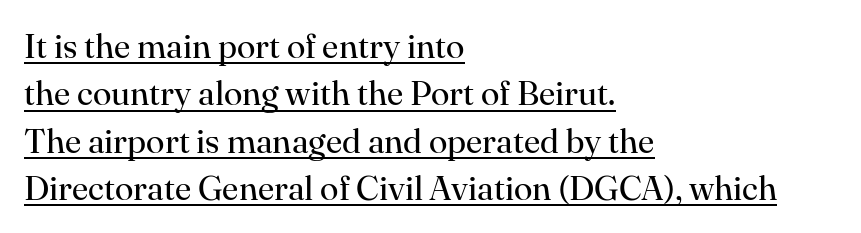
Q: Is the text bold? A: No.
Q: Is the text italic (slanted)? A: No, it is upright.
Q: Is the typeface a serif or a sans-serif typeface? A: Serif.
Q: Is the text underlined? A: Yes.
Q: How is the paragraph aligned? A: Left-aligned.
Q: Is the spacing between letters normal or unusually wide? A: Normal.
Q: Is the spacing between lines tight, normal or loose? A: Normal.
Q: Width (condensed, normal, or wide)? A: Normal.
Q: Stroke contrast? A: High.
Q: x-height? A: Small.
Q: Monospaced? A: No.
